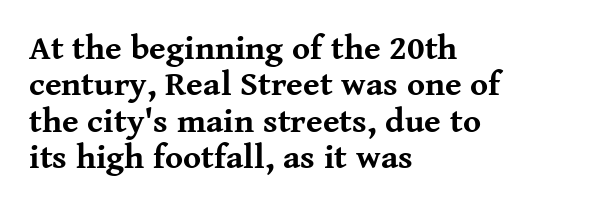
{"serif": "yes", "italic": "no", "bold": "yes", "weight": "bold", "width": "normal", "stroke_contrast": "medium", "x_height": "medium", "monospaced": "no", "underline": "no", "align": "left", "line_spacing": "tight", "line_spacing_ratio": 1.07, "letter_spacing": "normal", "letter_spacing_em": 0.0, "glyph_px": 34}
